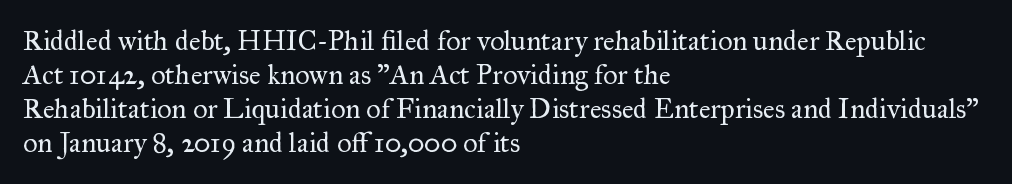
{"serif": "yes", "italic": "no", "bold": "no", "weight": "regular", "width": "normal", "stroke_contrast": "medium", "x_height": "small", "monospaced": "no", "underline": "no", "align": "left", "line_spacing_ratio": 1.22, "letter_spacing": "normal", "letter_spacing_em": 0.0, "glyph_px": 28}
